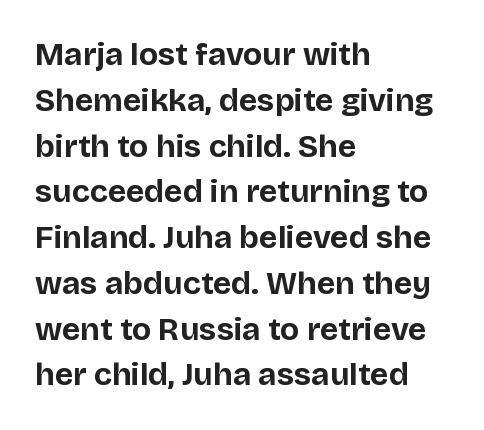
The image shows 32 px bold sans-serif type, upright; set left-aligned, normal line spacing (1.43x), normal letter spacing, not underlined; low stroke contrast and a large x-height.
